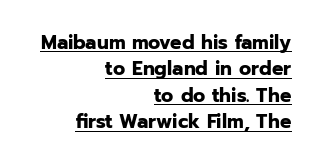
These characters rest on top of a visible drawn line. Reading down the block, your eye finds every line finishing at a fixed right position. Is there much room between lines? A standard amount, neither cramped nor airy. The font is running at its bold setting. In terms of posture, this sample is upright. The passage shown has conventional tracking throughout.
